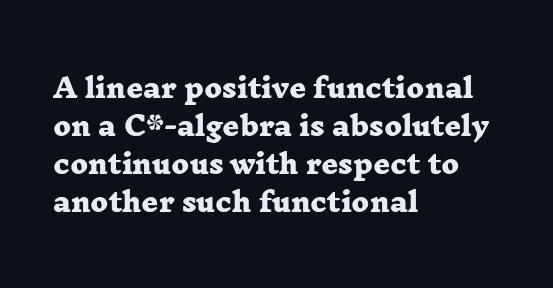
Notice how descenders clear the ascenders below comfortably — that's standard leading. Bold? Absolutely — the strokes are thick and heavy. The paragraph shown leans on its left margin. The words here are not underlined.
